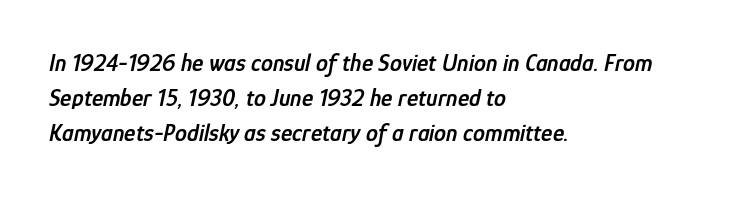
Nothing unusual about the tracking: characters are spaced as the font intends. The lines sit at an ordinary, default distance from one another. Typesetter's note: demi weight, one step under bold. The whole block is typeset with a tilt.
